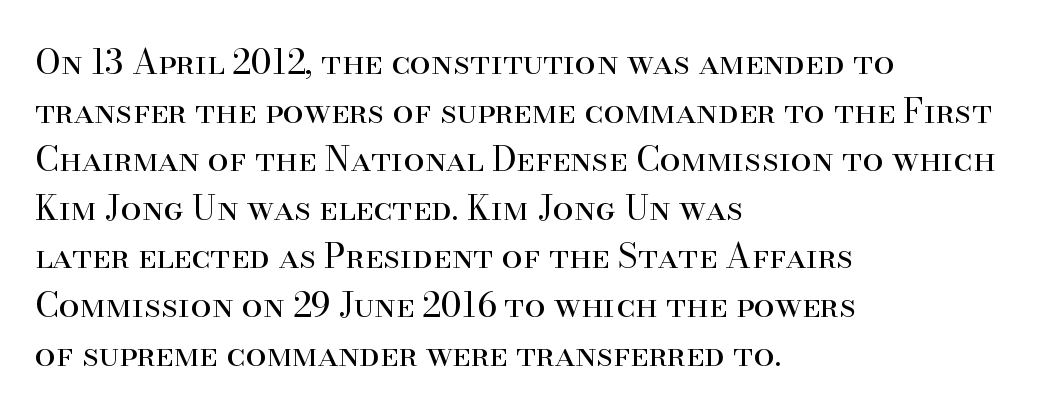
The image shows 34 px regular-weight serif type, upright; set left-aligned, normal line spacing (1.43x), normal letter spacing, not underlined; high stroke contrast and a small x-height.
